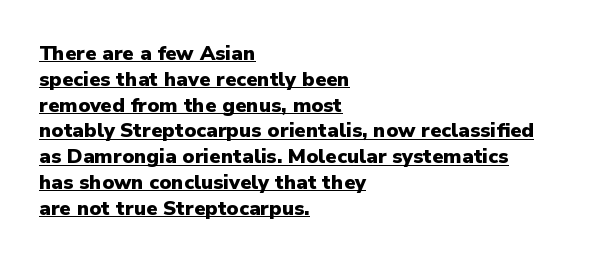
{"italic": "no", "bold": "yes", "underline": "yes", "align": "left", "line_spacing": "normal", "line_spacing_ratio": 1.29, "letter_spacing": "normal", "letter_spacing_em": 0.0, "glyph_px": 20}
